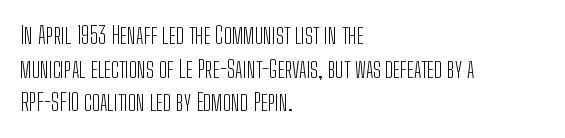
The image shows 24 px text type, upright; set left-aligned, normal line spacing (1.4x), normal letter spacing, not underlined.
